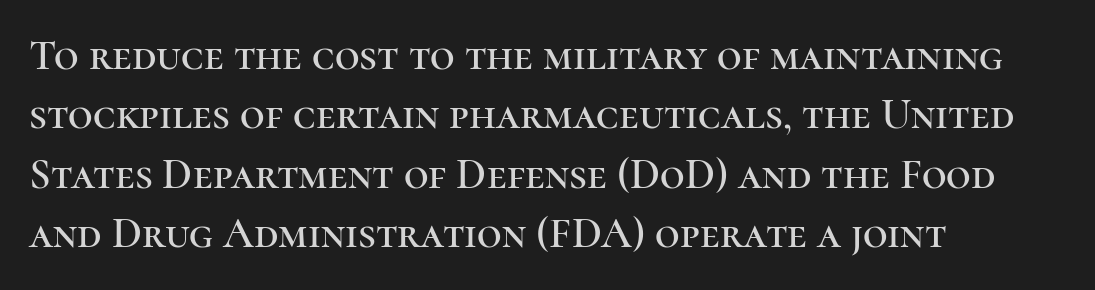
The font's upright variant was chosen for this text. The face used here is proportionally spaced, like ordinary book or web type. Letter spacing: default. To sum up the face: it has serifs. Alignment: flush left.
